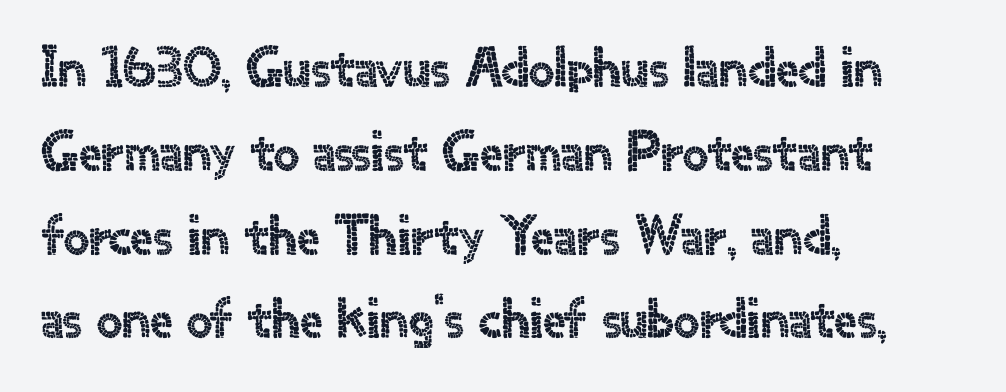
Standard letterfit; no display-style spreading of the glyphs. The passage shown is not underscored anywhere. Students, observe: this is what conventionally led text looks like. Teacher's note: observe the even left margin — that is flush-left alignment. The glyphs in this specimen are sans serif. Nope, not italic — everything's standing straight.
